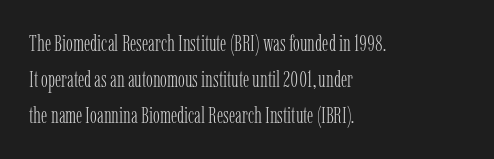
Q: Is the text bold? A: No.
Q: Is the text italic (slanted)? A: No, it is upright.
Q: Is the text underlined? A: No.
Q: How is the paragraph aligned? A: Left-aligned.
Q: Is the spacing between letters normal or unusually wide? A: Normal.
Q: Is the spacing between lines tight, normal or loose? A: Normal.
